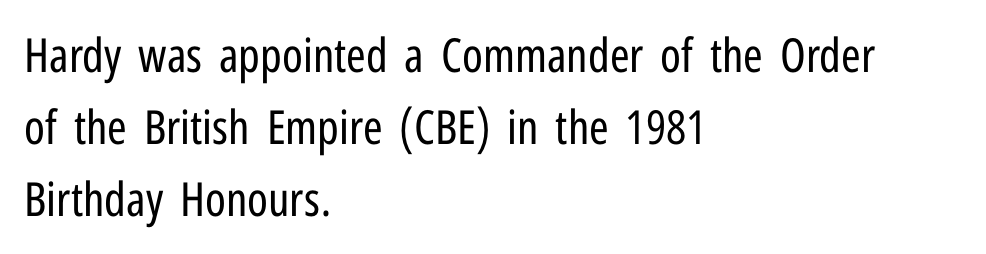
{"serif": "no", "italic": "no", "bold": "no", "weight": "regular", "width": "condensed", "stroke_contrast": "low", "x_height": "medium", "monospaced": "no", "underline": "no", "align": "left", "line_spacing": "normal", "line_spacing_ratio": 1.53, "letter_spacing": "normal", "letter_spacing_em": 0.0, "glyph_px": 47}
